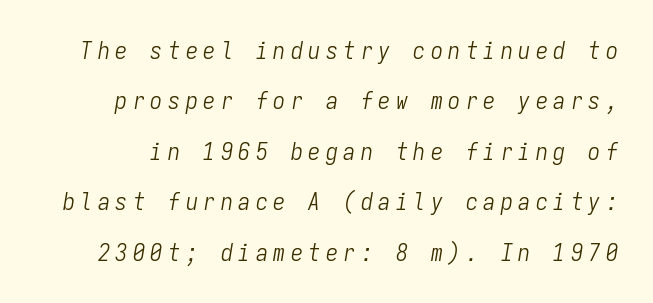
The image shows 24 px text type, italic (leaning right); set loose line spacing (2.1x), unusually wide letter spacing (+0.23 em), not underlined.
